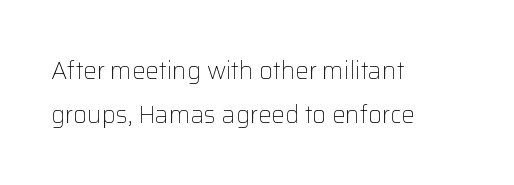
The image shows 24 px text type, upright; set left-aligned, line spacing 1.82x, normal letter spacing, not underlined.
